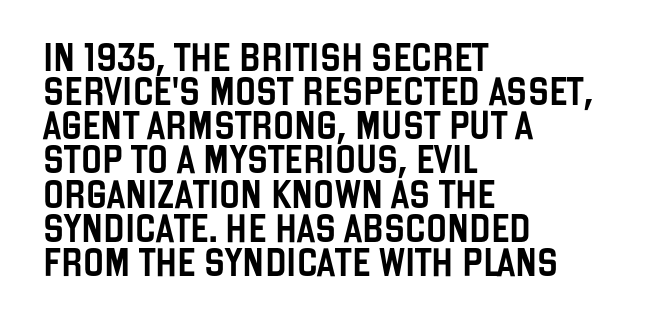
This rendering features lettering with no underline. Which margin do the lines hug? The left one — the right edge is uneven. Letter spacing: default. Posture: straight, roman, zero tilt.
